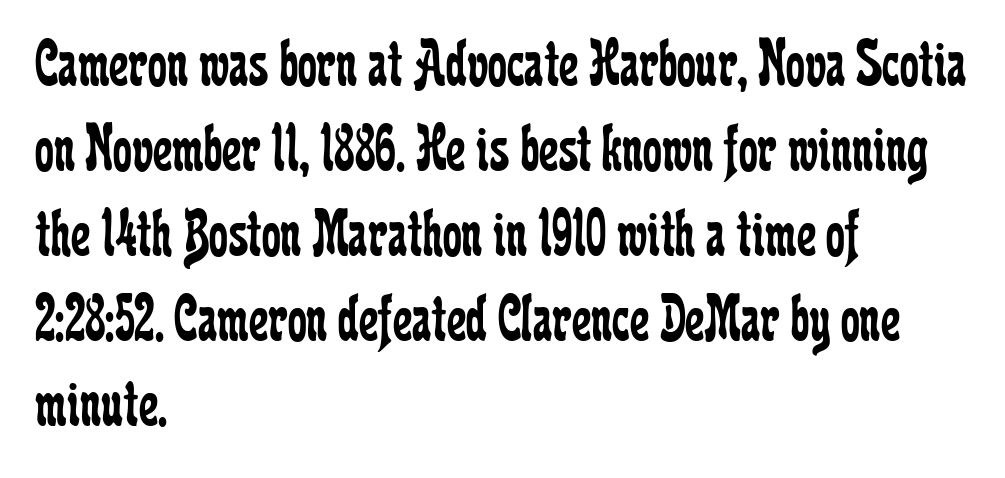
The image shows 68 px regular-weight, condensed serif type, upright; set left-aligned, normal line spacing (1.25x), normal letter spacing, not underlined; low stroke contrast and a medium x-height.
